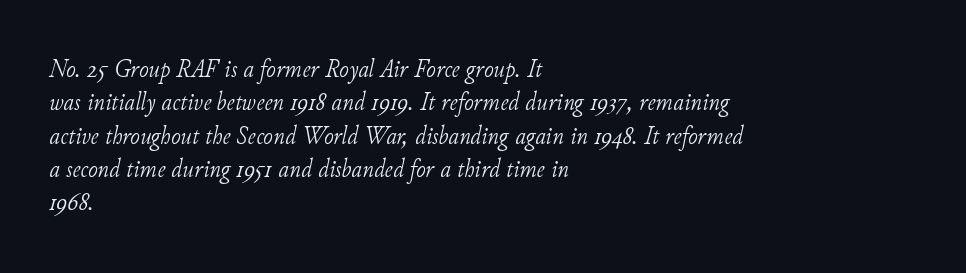
The image shows 26 px text type, italic (leaning right); set left-aligned, normal line spacing (1.28x), normal letter spacing, not underlined.
